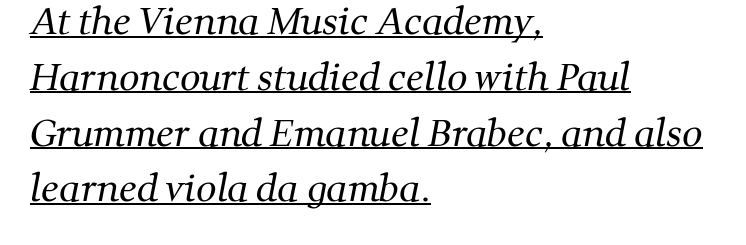
{"serif": "yes", "bold": "no", "weight": "regular", "width": "normal", "stroke_contrast": "medium", "x_height": "medium", "monospaced": "no", "underline": "yes", "align": "left", "line_spacing": "normal", "line_spacing_ratio": 1.55, "letter_spacing": "normal", "letter_spacing_em": 0.0, "glyph_px": 36}
